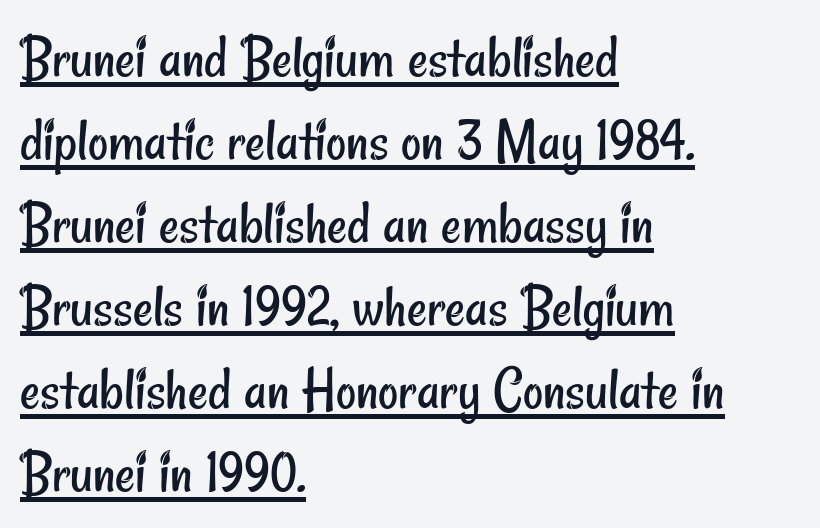
The image shows 62 px regular-weight, condensed sans-serif type; set left-aligned, normal line spacing (1.34x), normal letter spacing, underlined; low stroke contrast and a small x-height.
